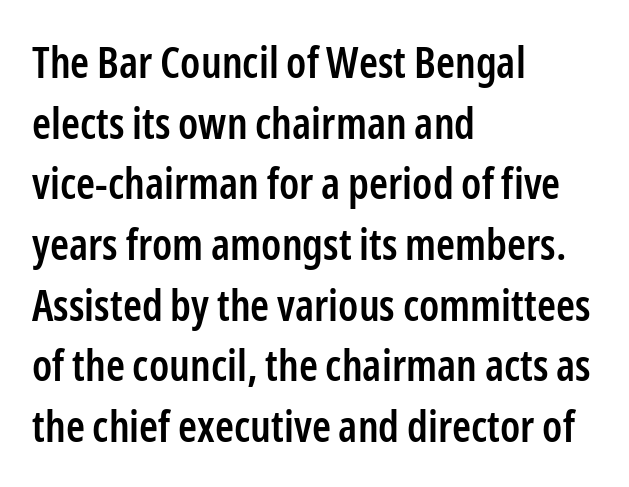
The image shows 43 px semibold, condensed sans-serif type, upright; set left-aligned, normal line spacing (1.41x), normal letter spacing, not underlined; low stroke contrast and a medium x-height.
